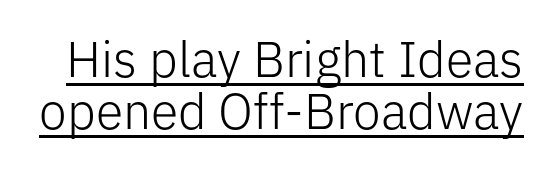
The image shows 50 px light sans-serif type, upright; set tight line spacing (1.04x), normal letter spacing, underlined; low stroke contrast and a medium x-height.
